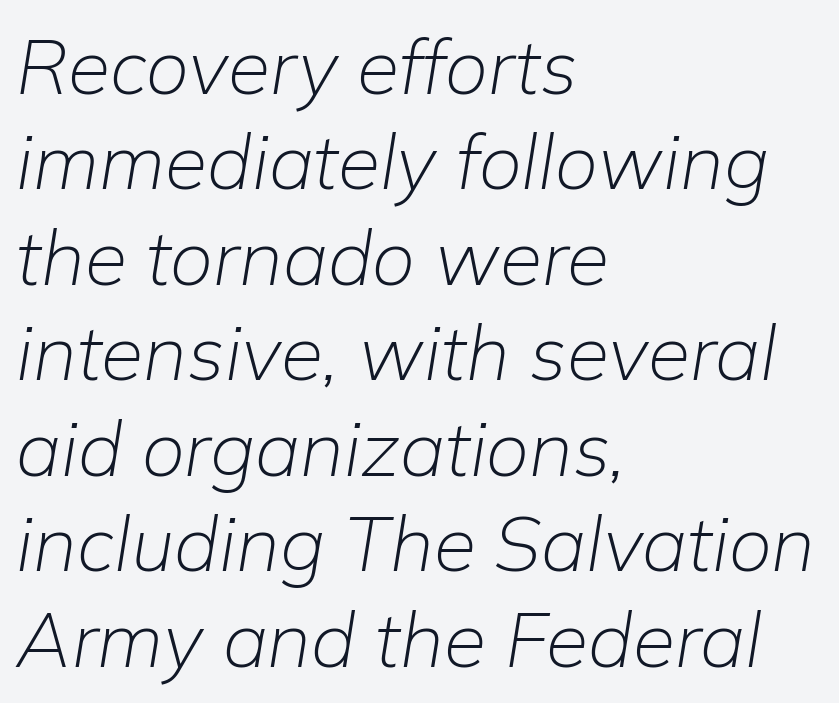
{"italic": "yes", "lean": "right", "slant_degrees": 9, "bold": "no", "weight": "light", "width": "normal", "stroke_contrast": "low", "x_height": "medium", "monospaced": "no", "underline": "no", "align": "left", "line_spacing_ratio": 1.24, "letter_spacing": "normal", "letter_spacing_em": 0.0, "glyph_px": 77}
